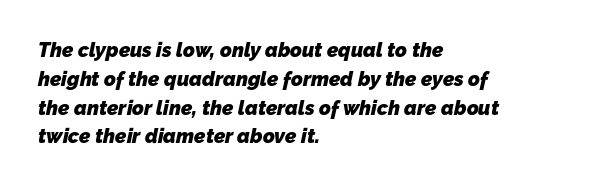
The image shows 20 px bold type; set left-aligned, normal line spacing (1.44x), normal letter spacing, not underlined.
